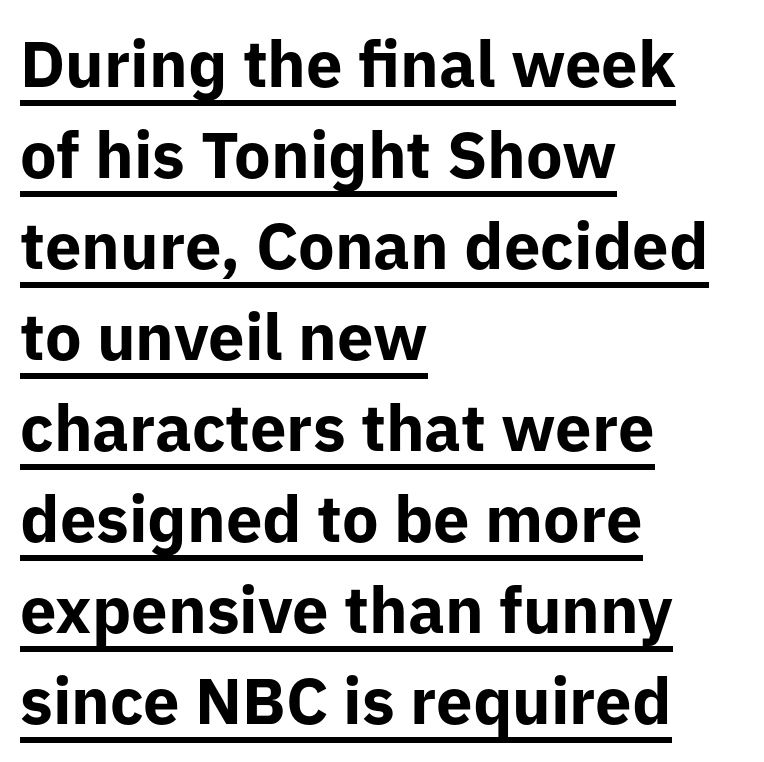
{"serif": "no", "italic": "no", "bold": "yes", "weight": "bold", "width": "normal", "stroke_contrast": "low", "x_height": "medium", "monospaced": "no", "underline": "yes", "align": "left", "line_spacing": "normal", "line_spacing_ratio": 1.4, "letter_spacing": "normal", "letter_spacing_em": 0.0, "glyph_px": 65}
